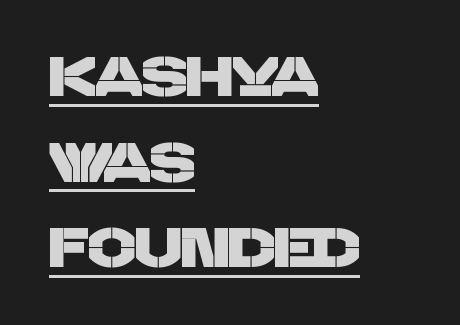
{"serif": "no", "width": "normal", "stroke_contrast": "low", "x_height": "large", "monospaced": "no", "underline": "yes", "align": "left", "line_spacing": "normal", "line_spacing_ratio": 1.53, "letter_spacing": "normal", "letter_spacing_em": 0.0, "glyph_px": 56}
